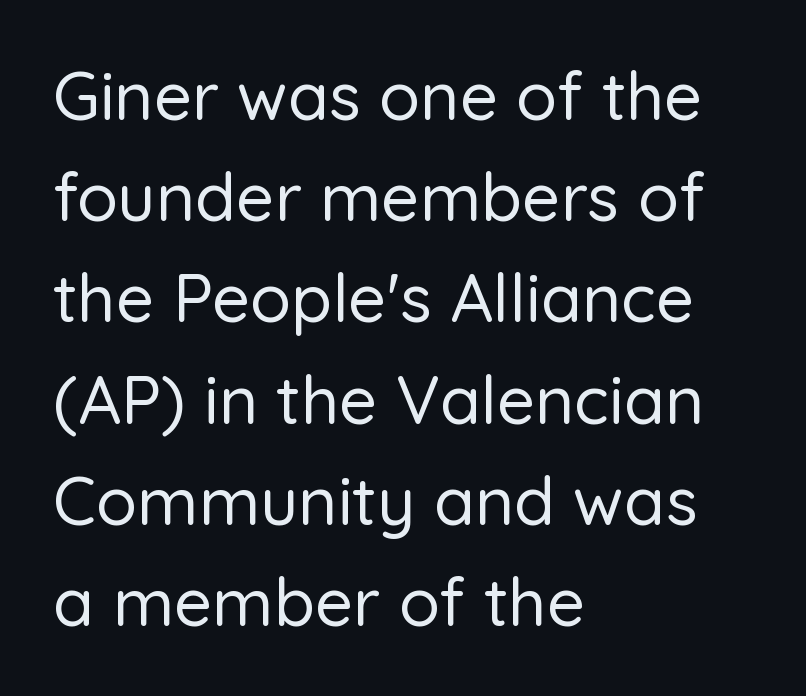
The image shows 67 px sans-serif type, upright; set left-aligned, normal line spacing (1.51x), normal letter spacing, not underlined; low stroke contrast and a medium x-height.
